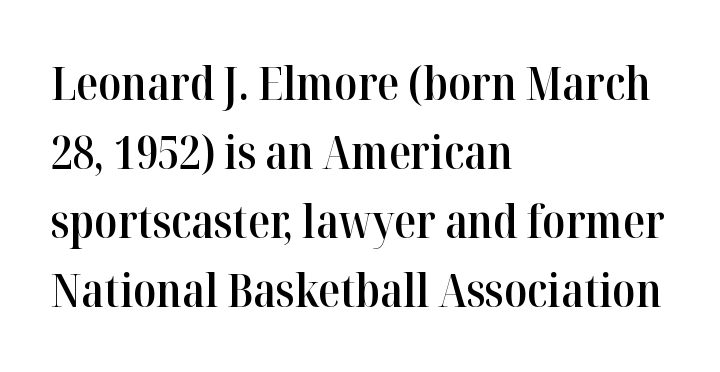
The designer went with a serif here, giving each stem small feet. Between one letter and the next there's only the usual sliver of space. Set as a demibold, roughly 600 on the weight scale. Is this a fixed-width face? No — the glyphs have proportional, varying widths. The designer left line spacing at the default. The space beneath each line is pristine and unruled.
